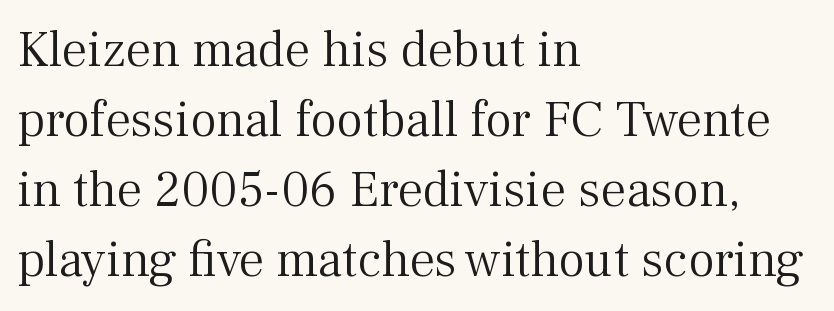
The image shows 51 px light serif type, upright; set left-aligned, normal line spacing (1.37x), normal letter spacing, not underlined; medium stroke contrast and a medium x-height.
